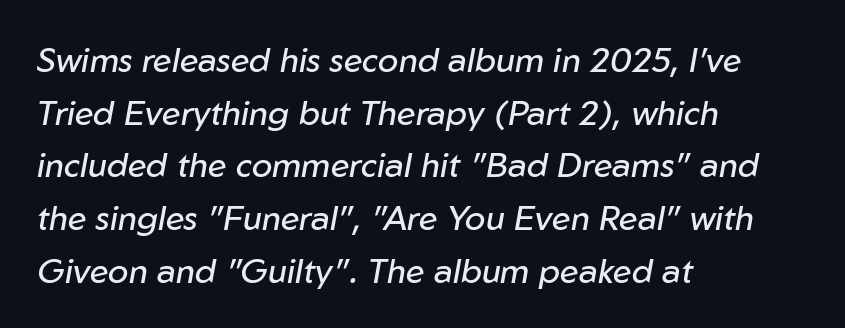
{"italic": "yes", "lean": "right", "slant_degrees": 10, "bold": "no", "weight": "regular", "width": "normal", "stroke_contrast": "low", "x_height": "medium", "monospaced": "no", "underline": "no", "align": "left", "line_spacing": "normal", "line_spacing_ratio": 1.55, "letter_spacing": "normal", "letter_spacing_em": 0.0, "glyph_px": 34}
